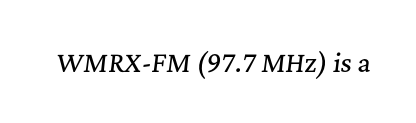
This sample uses plain, unmodified letter spacing. When letters slant like this, we call the style italic. Each row of text sits above clean, open space.
